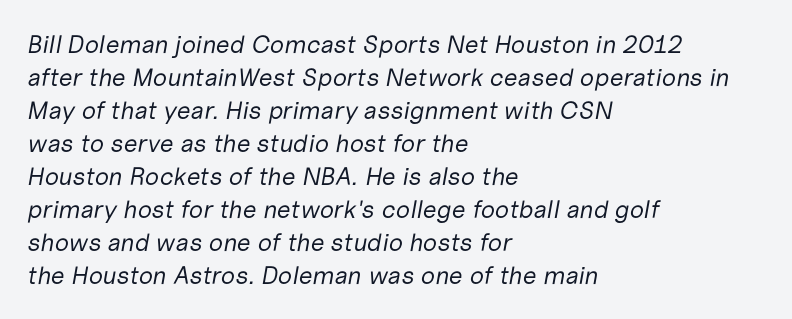
The letterforms sit shoulder to shoulder at normal distance. The specimen reads as italic at a glance. Is this a heavy cut? Hardly; it is regular or lighter. No word sits above an underline. Whoever set this chose a conventional vertical rhythm.
